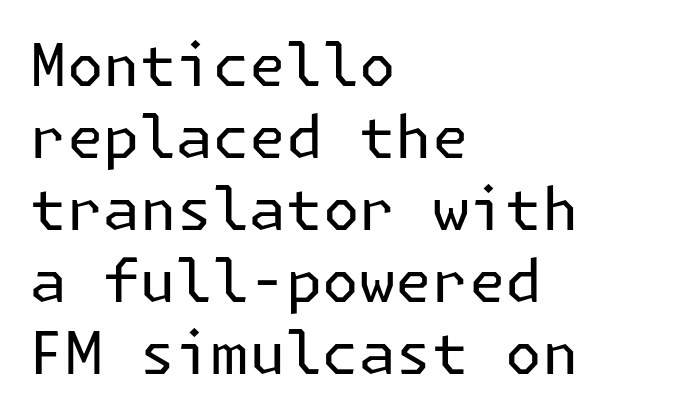
The image shows 59 px regular-weight sans-serif type, upright; set left-aligned, line spacing 1.22x, normal letter spacing, not underlined; low stroke contrast and a medium x-height.
